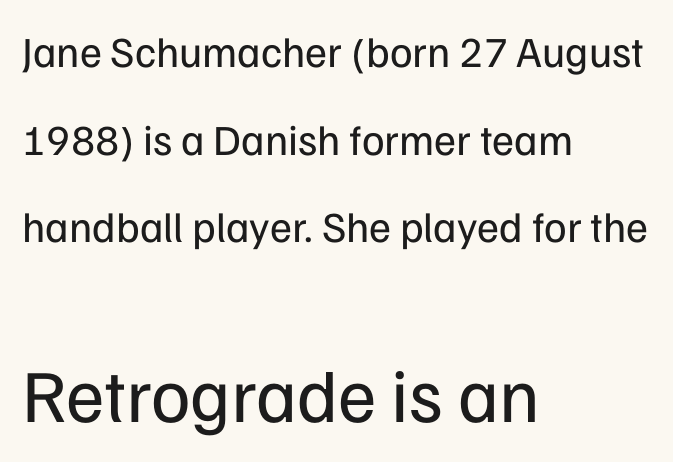
{"serif": "no", "italic": "no", "bold": "no", "weight": "regular", "width": "normal", "stroke_contrast": "low", "x_height": "medium", "monospaced": "no", "underline": "no", "align": "left", "line_spacing": "loose", "line_spacing_ratio": 2.04, "letter_spacing": "normal", "letter_spacing_em": 0.0, "larger_block": "second", "size_ratio": 1.74, "glyph_px": 75}
